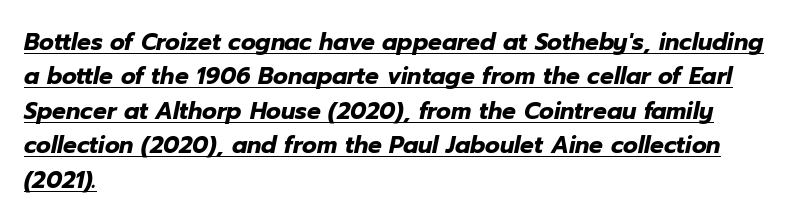
{"italic": "yes", "lean": "right", "slant_degrees": 12, "bold": "yes", "underline": "yes", "align": "left", "line_spacing": "normal", "line_spacing_ratio": 1.5, "letter_spacing": "normal", "letter_spacing_em": 0.0, "glyph_px": 23}
